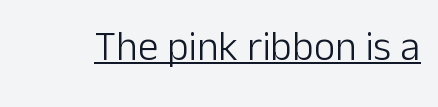
The image shows 41 px light sans-serif type, upright; set normal letter spacing, underlined; low stroke contrast and a medium x-height.
